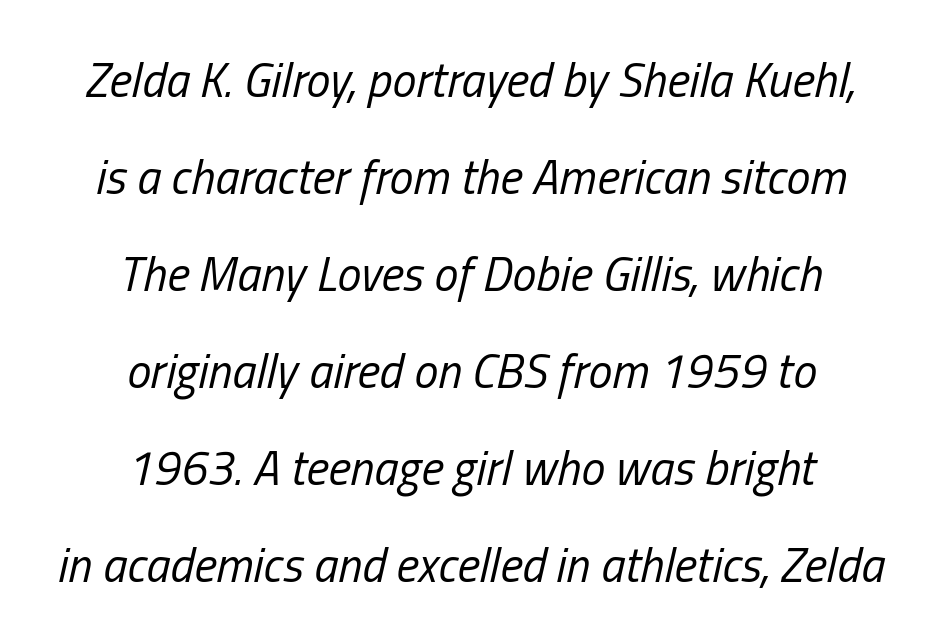
Leading: increased. Each letter keeps its own natural width here, so spacing adapts to shape. Stroke thickness stays within the range of a standard reading face or lighter. Neither beginnings nor endings align; midpoints do. You could call the tracking neutral — neither tight nor loose. Tall strokes in this sample are angled rather than plumb.
